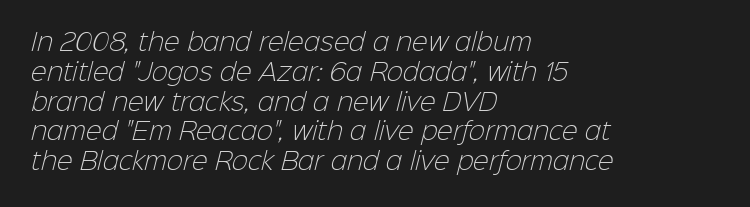
Just letters on the line, the space beneath them empty. Nothing heavy about these letters — not bold at all. There is no visible air inserted between adjacent glyphs. The text block is weighted toward the left margin, trailing off unevenly rightward.
